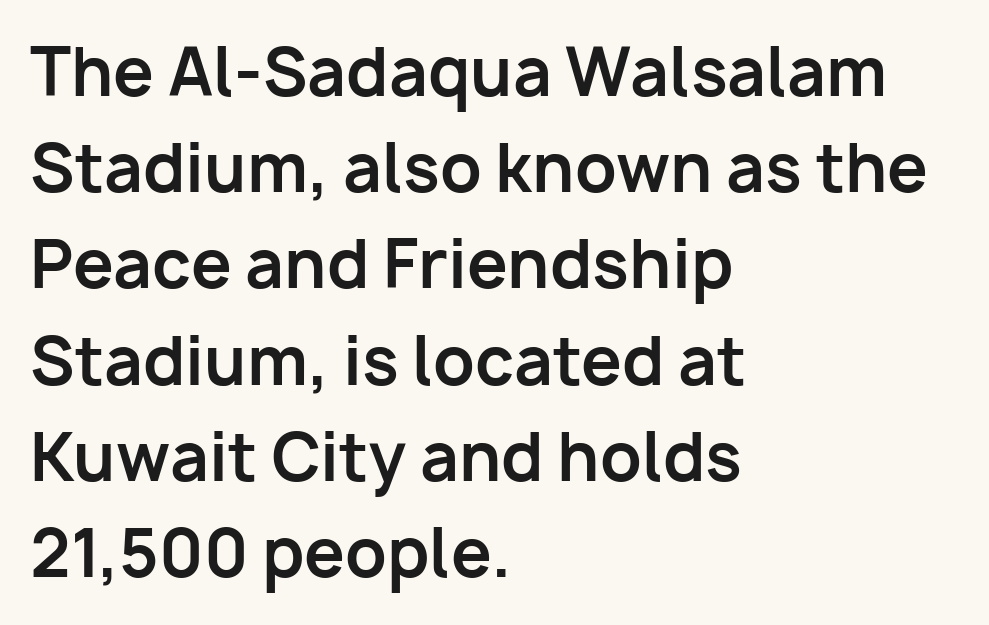
Descenders hang freely into open space. The type family on display is of the sans-serif kind. Compared with a centered layout, this one pins lines to the left instead. Style check: upright.
